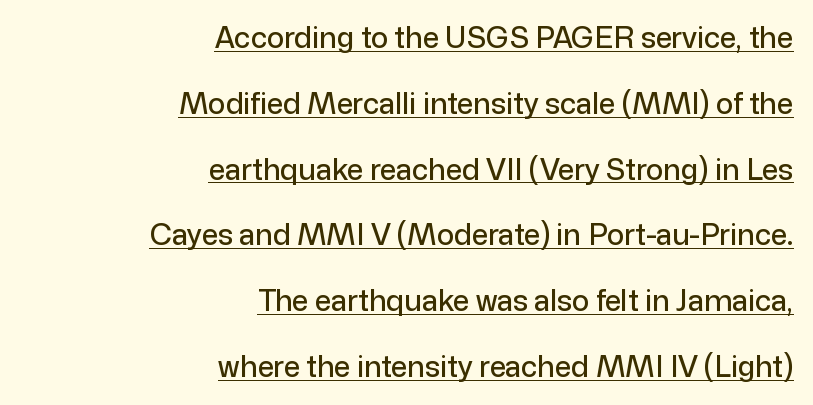
Q: Is the text italic (slanted)? A: No, it is upright.
Q: Is the typeface a serif or a sans-serif typeface? A: Sans-serif.
Q: Is the text underlined? A: Yes.
Q: How is the paragraph aligned? A: Right-aligned.
Q: Is the spacing between letters normal or unusually wide? A: Normal.
Q: Is the spacing between lines tight, normal or loose? A: Loose.
Q: Width (condensed, normal, or wide)? A: Normal.
Q: Stroke contrast? A: Low.
Q: x-height? A: Medium.
Q: Monospaced? A: No.
